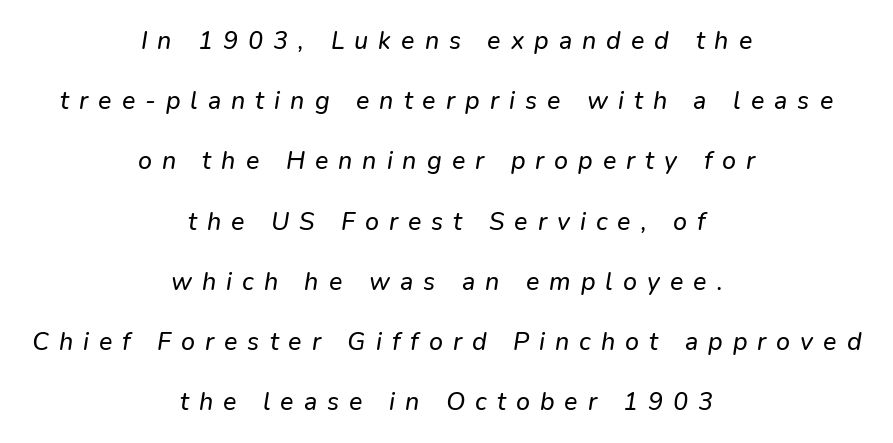
The designer dialed line spacing up above the default. Layout note: lines centered. Loose tracking; the words dissolve into strings of separated letters. The space directly below the letters is spotless.
